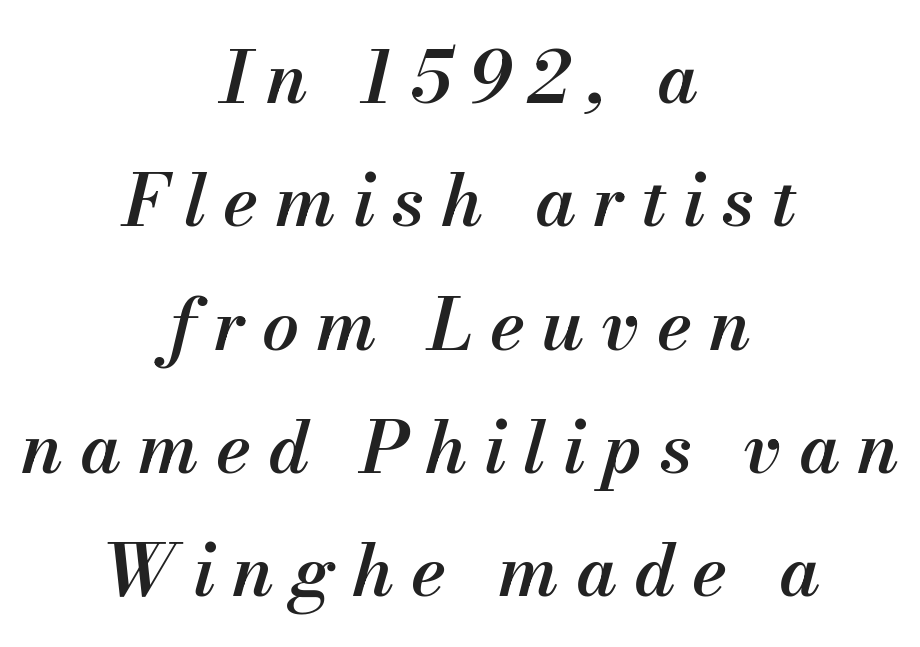
The image shows 73 px semibold type, italic (leaning right); set centered, normal line spacing (1.69x), unusually wide letter spacing (+0.23 em), not underlined; medium stroke contrast and a small x-height.
